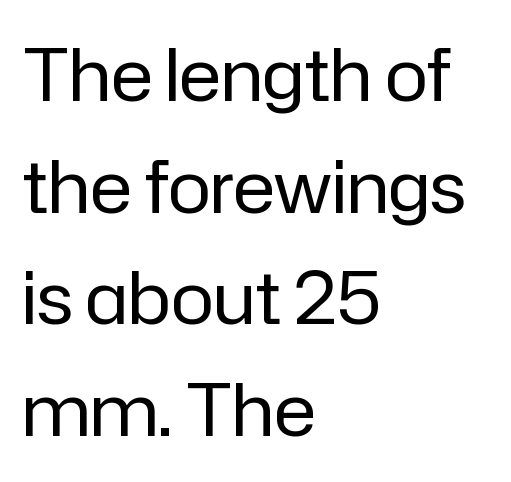
Q: Is the text bold? A: No.
Q: Is the text italic (slanted)? A: No, it is upright.
Q: Is the typeface a serif or a sans-serif typeface? A: Sans-serif.
Q: Is the text underlined? A: No.
Q: How is the paragraph aligned? A: Left-aligned.
Q: Is the spacing between letters normal or unusually wide? A: Normal.
Q: Is the spacing between lines tight, normal or loose? A: Normal.
Q: Width (condensed, normal, or wide)? A: Normal.
Q: Stroke contrast? A: Low.
Q: x-height? A: Medium.
Q: Monospaced? A: No.
